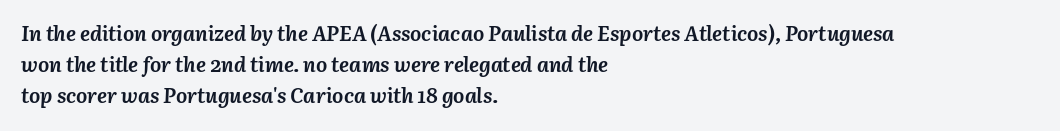
Q: Is the text bold? A: Yes.
Q: Is the text italic (slanted)? A: Yes, it leans right by about 3 degrees.
Q: Is the text underlined? A: No.
Q: How is the paragraph aligned? A: Left-aligned.
Q: Is the spacing between letters normal or unusually wide? A: Normal.
Q: Is the spacing between lines tight, normal or loose? A: Normal.
